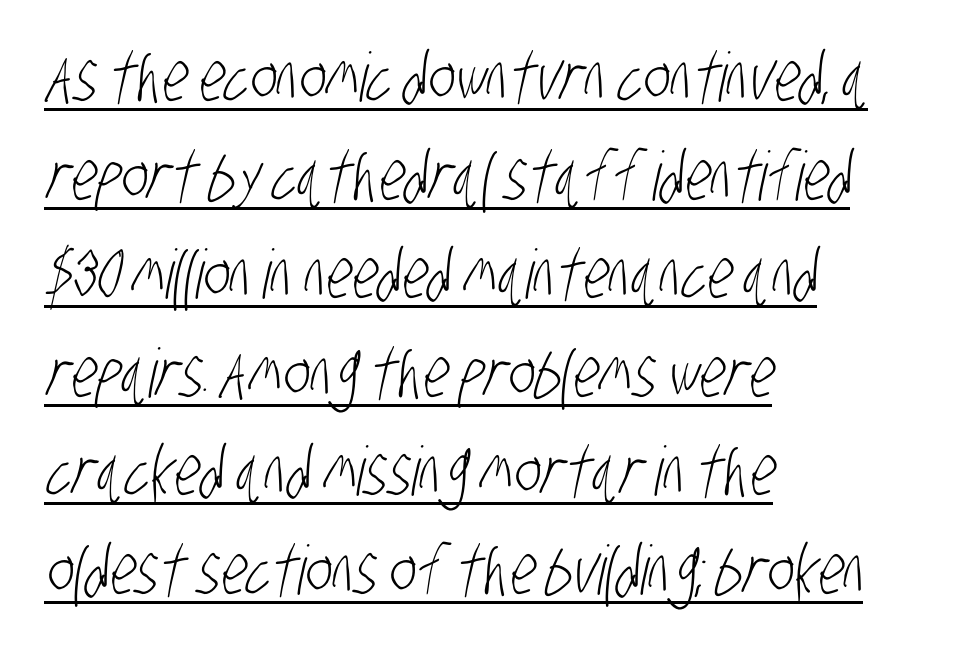
The image shows 68 px light, condensed sans-serif type; set left-aligned, normal line spacing (1.45x), normal letter spacing, underlined; low stroke contrast and a large x-height.
